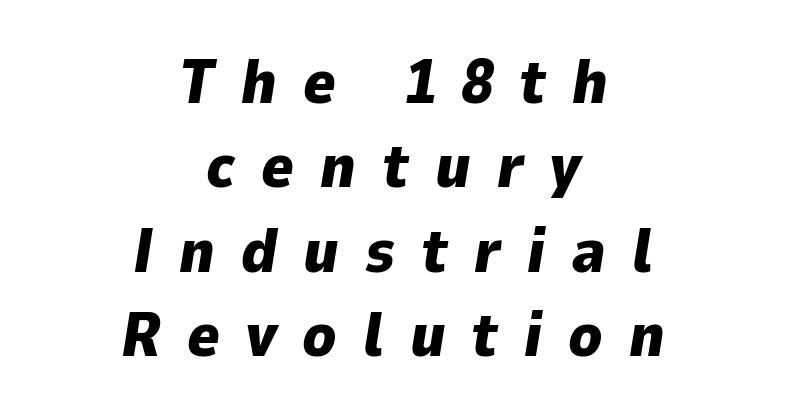
Clear beneath every line of the passage. In terms of leading, this rendering sits right in the middle. Notice how the stems are inclined rather than vertical — that's the hallmark of italics. Tracking here is generous; glyphs stand well apart from one another. Is this a fixed-width face? No — the glyphs have proportional, varying widths.
